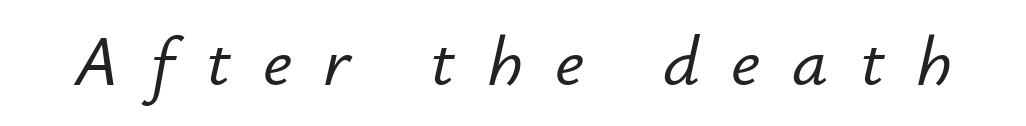
{"italic": "yes", "lean": "right", "slant_degrees": 12, "width": "normal", "stroke_contrast": "low", "x_height": "small", "monospaced": "no", "underline": "no", "letter_spacing": "wide", "letter_spacing_em": 0.45, "glyph_px": 71}
